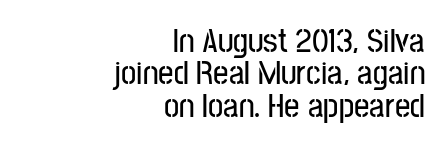
The image shows 34 px condensed sans-serif type, upright; set right-aligned, tight line spacing (0.95x), normal letter spacing, not underlined; low stroke contrast and a medium x-height.
